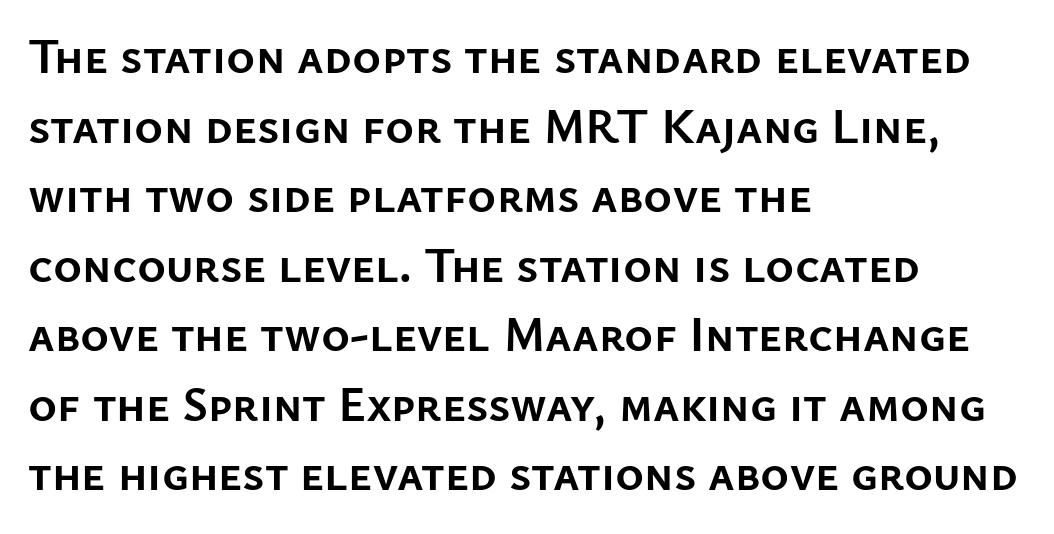
{"serif": "no", "italic": "no", "bold": "yes", "weight": "semibold", "width": "normal", "stroke_contrast": "low", "x_height": "medium", "monospaced": "no", "underline": "no", "align": "left", "line_spacing": "normal", "line_spacing_ratio": 1.42, "letter_spacing": "normal", "letter_spacing_em": 0.0, "glyph_px": 49}
